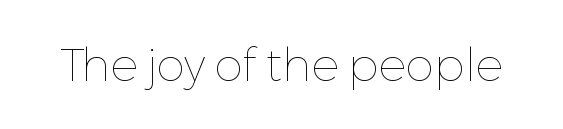
Default kerning and tracking; the words read as compact shapes. Compared with a typical body face, this is equally light or lighter still. Character widths vary here, with narrow letters taking less room than wide ones. Any mark beneath the type? The region is blank.
